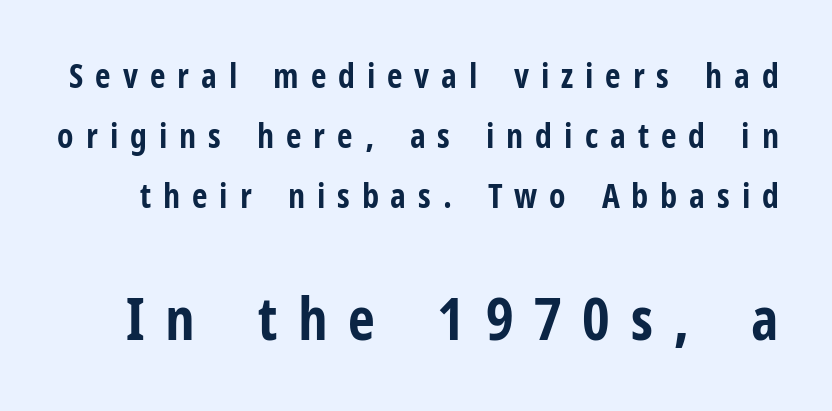
{"serif": "no", "italic": "no", "bold": "yes", "weight": "bold", "width": "condensed", "stroke_contrast": "low", "x_height": "medium", "monospaced": "no", "underline": "no", "line_spacing_ratio": 1.76, "letter_spacing": "wide", "letter_spacing_em": 0.35, "larger_block": "second", "size_ratio": 1.74, "glyph_px": 59}
